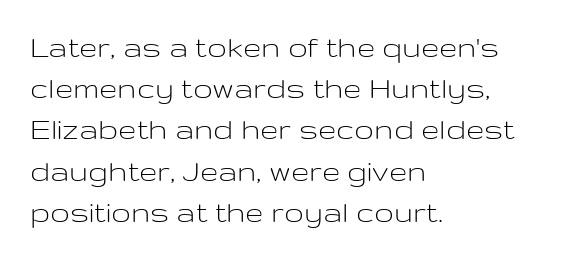
Does extra space separate the letters? No, they use regular spacing. These lines are rendered in a variable-pitch font. The lines in this sample share a left origin and differ only in where they stop. Every character sits straight up, as roman type does. Beneath every word, the page is bare. The font family rendered here belongs to the sans-serif group.
